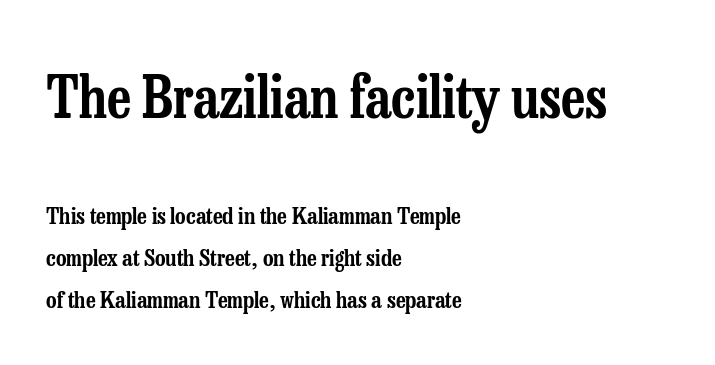
The image shows 57 px condensed serif type, upright; set left-aligned, line spacing 1.82x, normal letter spacing, not underlined; the first (top) block is 2.48x larger; low stroke contrast and a medium x-height.
